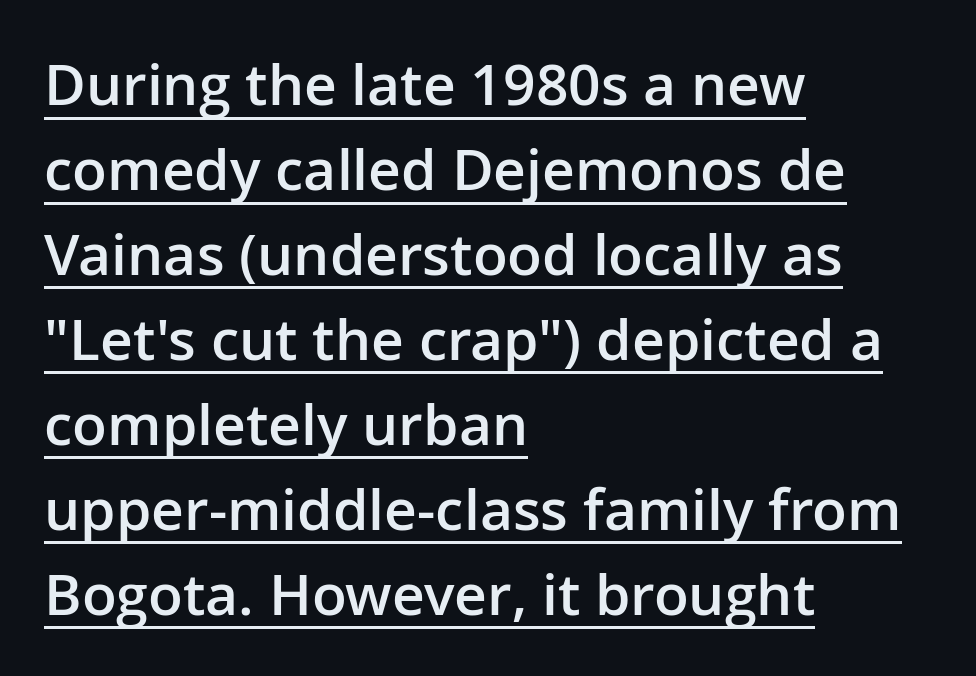
Is this a fixed-width face? No — the glyphs have proportional, varying widths. Serif or sans? Sans — the stroke terminals are bare. A fair bit of extra ink — the face is semibold, not bold. The block of text has a typical density, with ordinary space between rows. The rendering uses the underline text-decoration.
